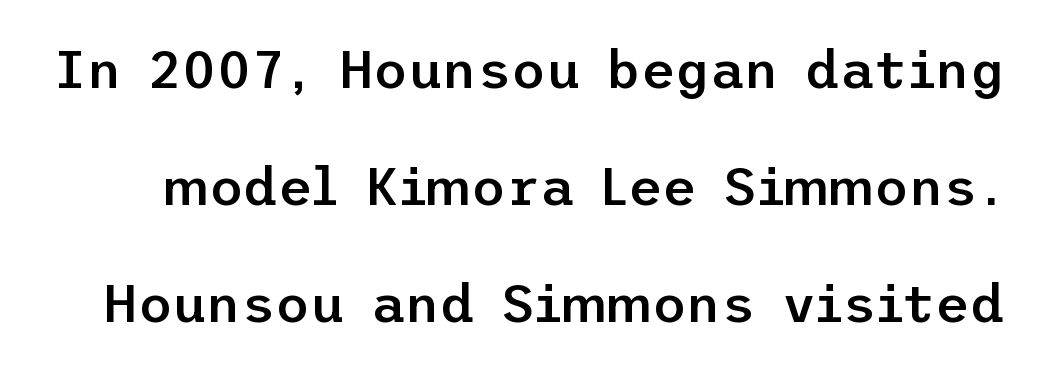
{"serif": "no", "italic": "no", "bold": "semi", "weight": "semibold", "width": "normal", "stroke_contrast": "low", "x_height": "medium", "underline": "no", "line_spacing": "loose", "line_spacing_ratio": 2.21, "letter_spacing": "normal", "letter_spacing_em": 0.0, "glyph_px": 53}
